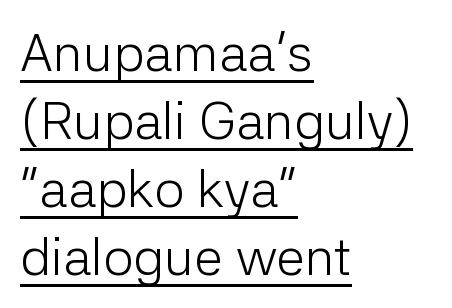
{"serif": "no", "italic": "no", "bold": "no", "weight": "light", "width": "normal", "stroke_contrast": "low", "x_height": "medium", "monospaced": "no", "underline": "yes", "align": "left", "line_spacing": "normal", "line_spacing_ratio": 1.28, "letter_spacing": "normal", "letter_spacing_em": 0.0, "glyph_px": 53}
